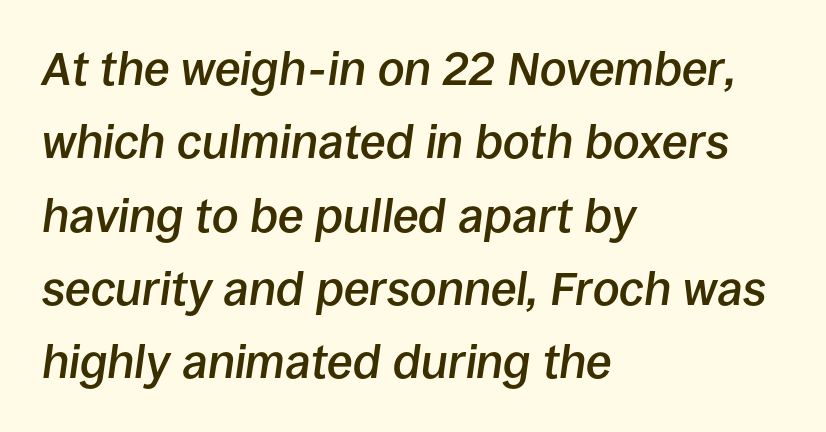
The text carries the slant typical of an italic or oblique font. Line beginnings align vertically; line endings do not. Here the glyphs are tracked normally, forming tight word shapes. These lines are rendered in a variable-pitch font. Look at the stroke-to-counter ratio: somewhat heavy, a semibold.
